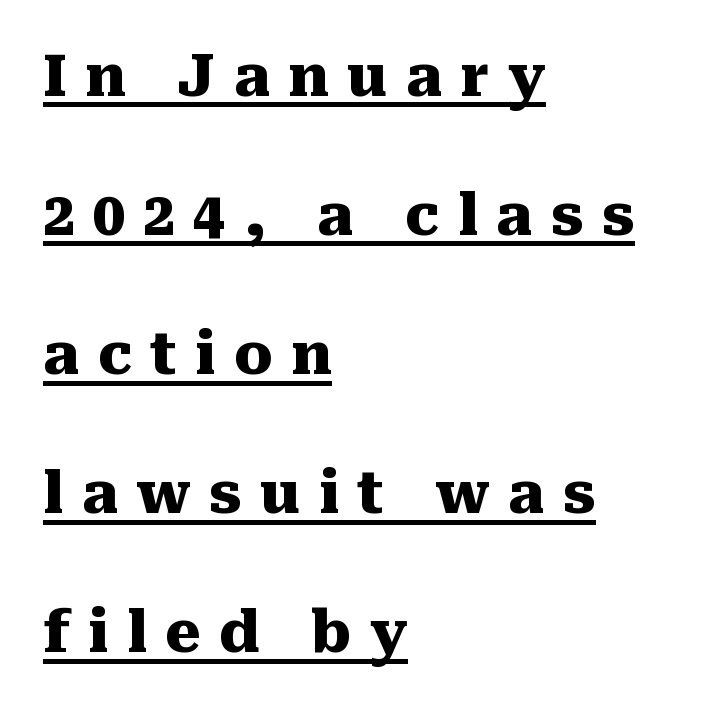
Q: Is the text bold? A: Yes.
Q: Is the text italic (slanted)? A: No, it is upright.
Q: Is the typeface a serif or a sans-serif typeface? A: Serif.
Q: Is the text underlined? A: Yes.
Q: How is the paragraph aligned? A: Left-aligned.
Q: Is the spacing between letters normal or unusually wide? A: Unusually wide.
Q: Is the spacing between lines tight, normal or loose? A: Loose.
Q: Width (condensed, normal, or wide)? A: Normal.
Q: Stroke contrast? A: Medium.
Q: x-height? A: Medium.
Q: Monospaced? A: No.
